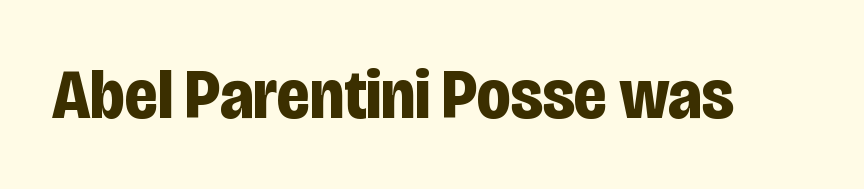
Compared with an ordinary text face, these strokes are far heavier — a full bold. Unlike italic type, these characters show no tilt at all. The letters advance in unequal steps, a hallmark of proportional type. The letterforms sit shoulder to shoulder at normal distance. A bare baseline throughout the passage.
